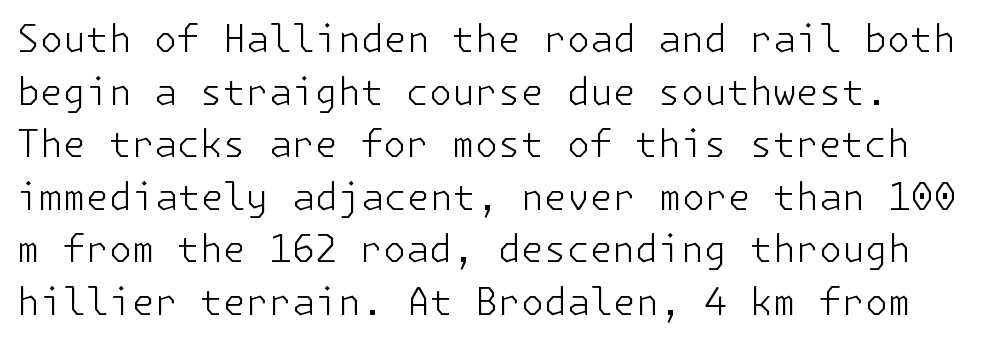
Q: Is the text bold? A: No.
Q: Is the text italic (slanted)? A: No, it is upright.
Q: Is the typeface a serif or a sans-serif typeface? A: Sans-serif.
Q: Is the text underlined? A: No.
Q: Is the spacing between letters normal or unusually wide? A: Normal.
Q: Is the spacing between lines tight, normal or loose? A: Normal.
Q: Width (condensed, normal, or wide)? A: Normal.
Q: Stroke contrast? A: Low.
Q: x-height? A: Medium.
